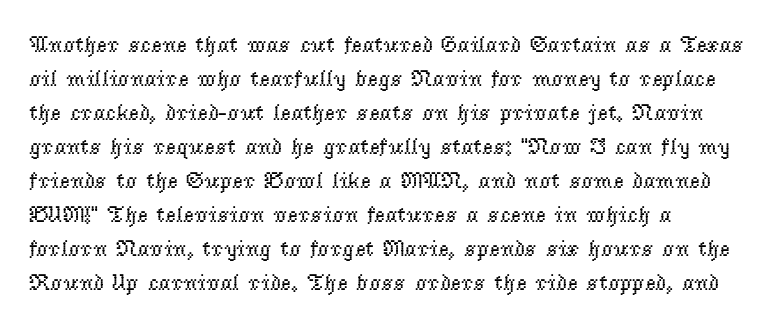
Q: Is the text bold? A: No.
Q: Is the text italic (slanted)? A: No, it is upright.
Q: Is the text underlined? A: No.
Q: How is the paragraph aligned? A: Left-aligned.
Q: Is the spacing between letters normal or unusually wide? A: Normal.
Q: Is the spacing between lines tight, normal or loose? A: Normal.
